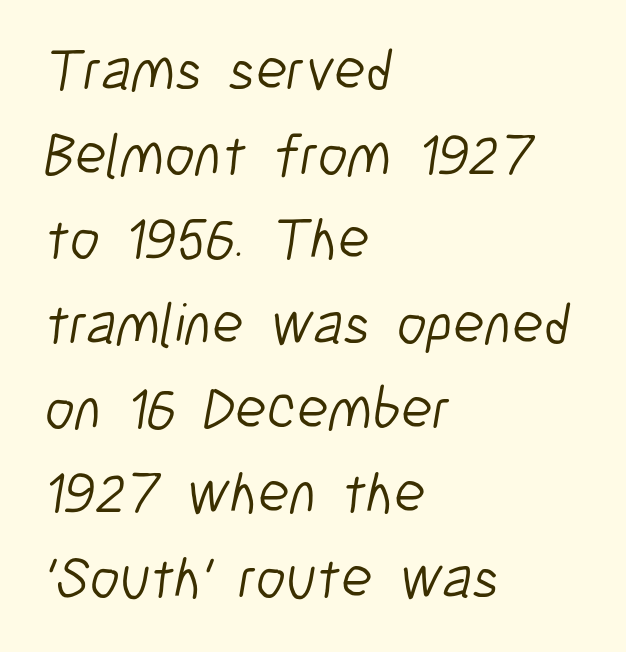
The letterforms sit at book weight or below. The paragraph has a hard left edge and a soft right edge. The rendering uses natural spacing where letterforms have individual widths. I'd call this a sans setting — the letters go barefoot.
